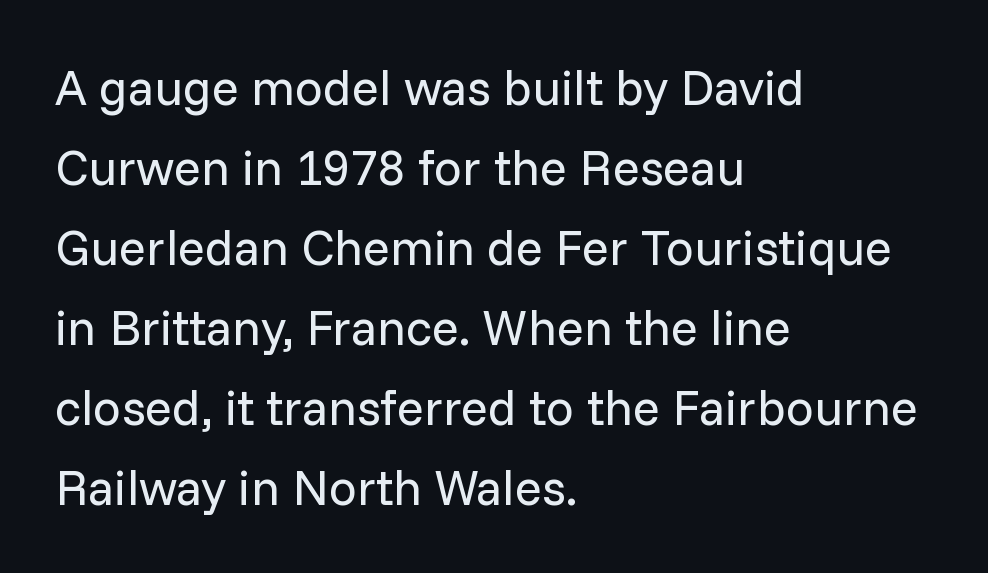
Leading matches the norm, producing a regular column. Tracking value appears to be zero — textbook default spacing. Type without underlining. Stem width sits at or under what a default text font uses. Here the designer chose a conventional face with non-uniform glyph widths. The paragraph has a hard left edge and a soft right edge.
